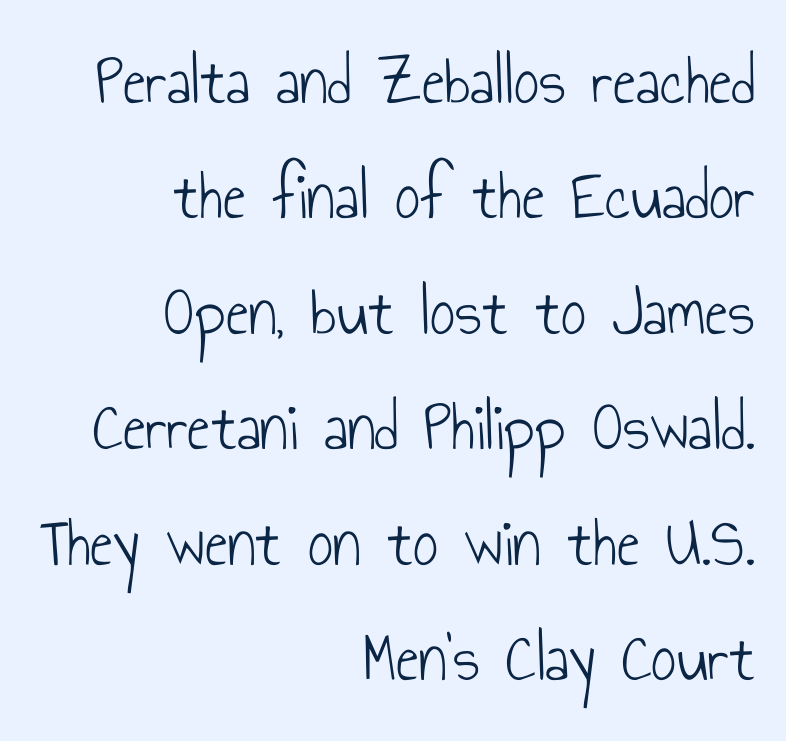
The image shows 70 px light, condensed sans-serif type, upright; set right-aligned, normal line spacing (1.65x), normal letter spacing, not underlined; low stroke contrast and a small x-height.
